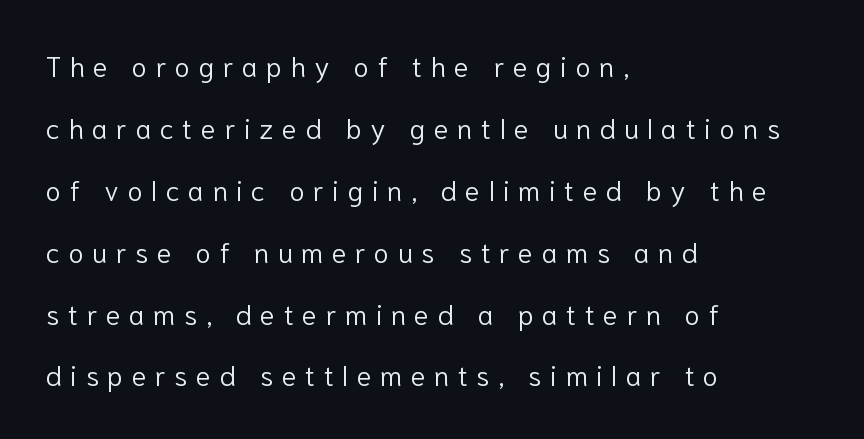
The image shows 28 px light sans-serif type, upright; set left-aligned, loose line spacing (2.21x), unusually wide letter spacing (+0.3 em), not underlined; low stroke contrast and a medium x-height.
